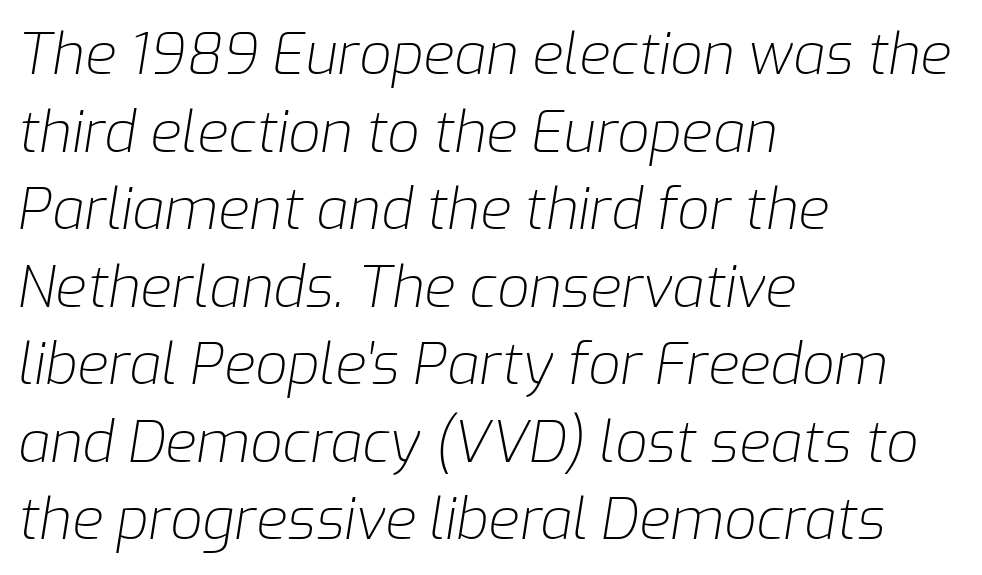
Q: Is the text bold? A: No.
Q: Is the text italic (slanted)? A: Yes, it leans right by about 9 degrees.
Q: Is the text underlined? A: No.
Q: How is the paragraph aligned? A: Left-aligned.
Q: Is the spacing between letters normal or unusually wide? A: Normal.
Q: Is the spacing between lines tight, normal or loose? A: Normal.
Q: Width (condensed, normal, or wide)? A: Normal.
Q: Stroke contrast? A: Low.
Q: x-height? A: Medium.
Q: Monospaced? A: No.
